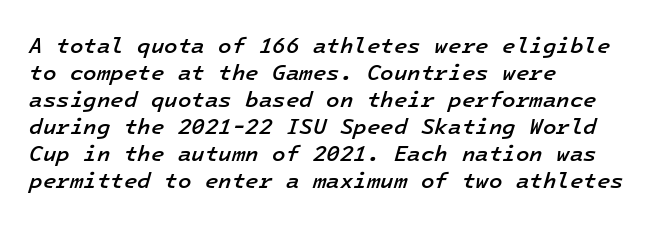
{"italic": "yes", "lean": "right", "slant_degrees": 16, "bold": "semi", "underline": "no", "align": "left", "line_spacing_ratio": 1.23, "letter_spacing": "normal", "letter_spacing_em": 0.0, "glyph_px": 22}
